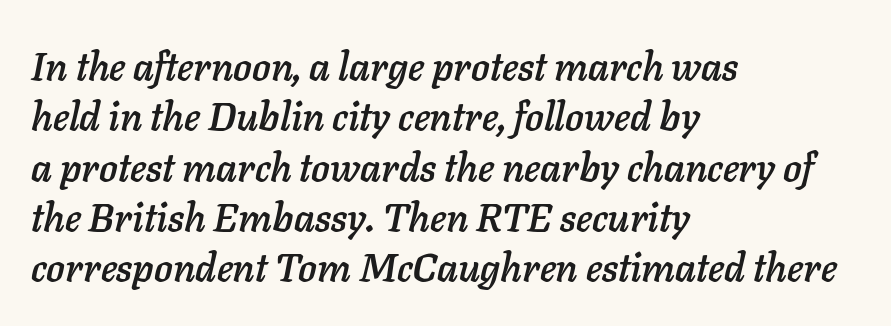
Note the varied advance widths — an 'i' is clearly narrower than an 'm'. Observe the lean: these are italic letterforms. A student would call this left alignment; a typographer would say flush left, rag right. The glyphs are unaccompanied by any horizontal stroke below them. The line texture is even and compact thanks to regular tracking. Normally led — the rows are evenly, conventionally spaced.
